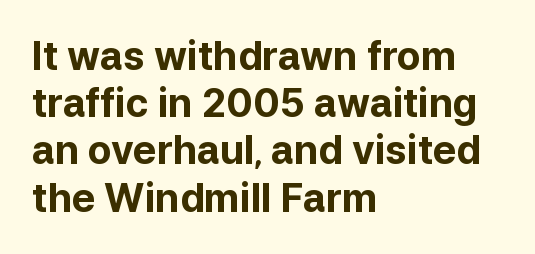
The image shows 39 px bold sans-serif type, upright; set left-aligned, line spacing 1.21x, normal letter spacing, not underlined; low stroke contrast and a medium x-height.
